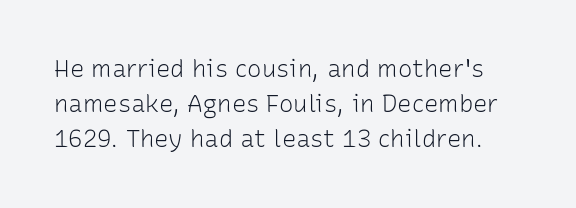
Italic? Not at all — the glyphs are vertical. The letters sit at their default tracking, neither squeezed nor spread. Vertically, the passage feels balanced, rows spaced as you'd expect. Quick note: underline off.
